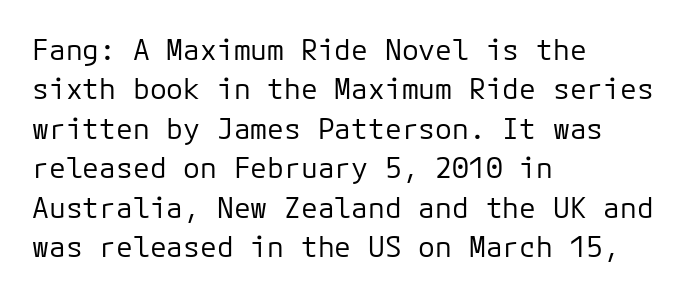
{"serif": "no", "italic": "no", "bold": "no", "weight": "regular", "width": "normal", "stroke_contrast": "low", "x_height": "medium", "monospaced": "yes", "underline": "no", "align": "left", "line_spacing": "normal", "line_spacing_ratio": 1.41, "letter_spacing": "normal", "letter_spacing_em": 0.0, "glyph_px": 28}
